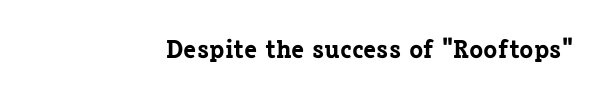
{"italic": "no", "bold": "yes", "underline": "no", "letter_spacing": "normal", "letter_spacing_em": 0.0, "glyph_px": 26}
